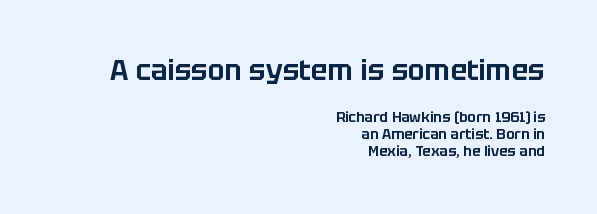
The image shows 28 px sans-serif type, upright; set right-aligned, line spacing 1.21x, normal letter spacing, not underlined; the first (top) block is 2.0x larger; low stroke contrast and a large x-height.
